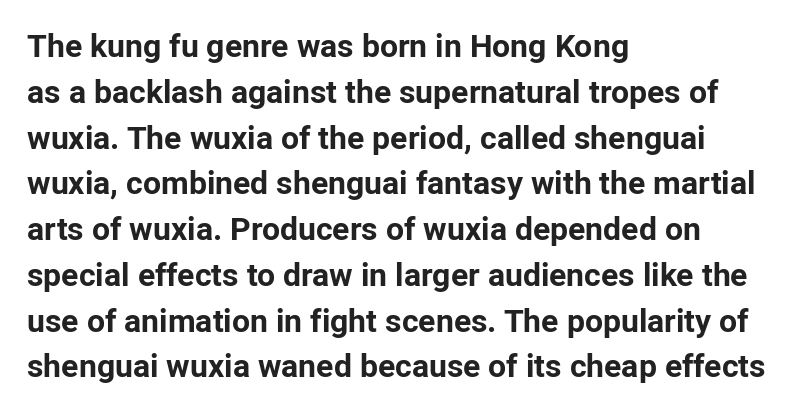
Reading down the block, your eye returns to a fixed left position each line. What stands out about the letter spacing? Nothing — it is the standard amount. The string is rendered with underlining switched off. A typesetter would mark this as roman, not italic.
